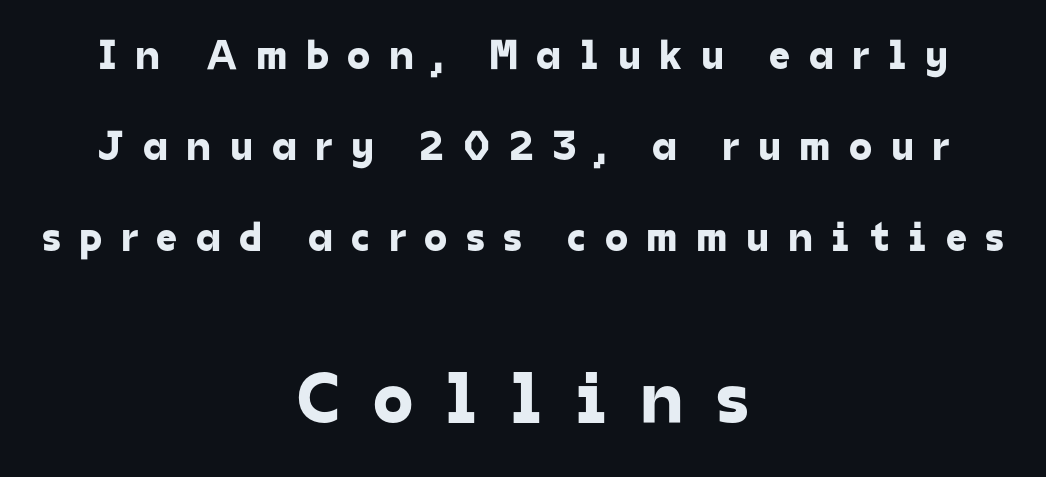
The image shows 73 px sans-serif type; set centered, loose line spacing (2.17x), unusually wide letter spacing (+0.44 em), not underlined; the second (bottom) block is 1.74x larger; low stroke contrast and a medium x-height.
